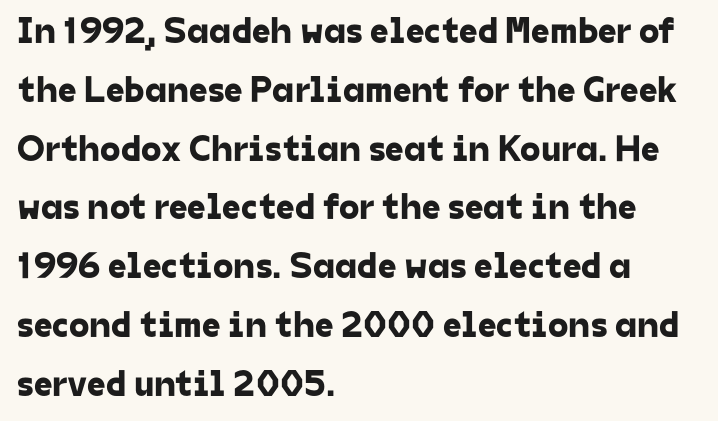
Q: Is the typeface a serif or a sans-serif typeface? A: Sans-serif.
Q: Is the text underlined? A: No.
Q: How is the paragraph aligned? A: Left-aligned.
Q: Is the spacing between letters normal or unusually wide? A: Normal.
Q: Is the spacing between lines tight, normal or loose? A: Normal.
Q: Width (condensed, normal, or wide)? A: Normal.
Q: Stroke contrast? A: Low.
Q: x-height? A: Medium.
Q: Monospaced? A: No.
